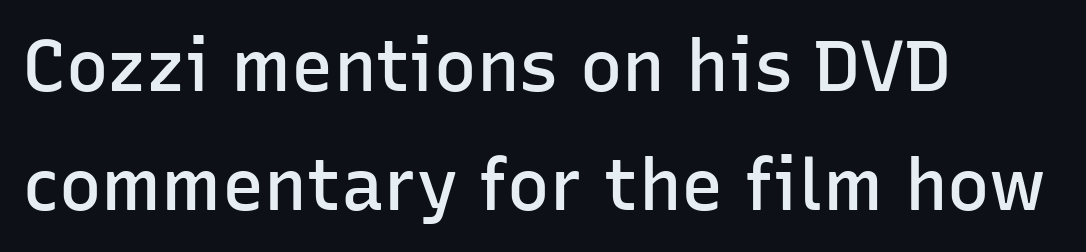
The image shows 71 px semibold sans-serif type, upright; set left-aligned, normal line spacing (1.68x), normal letter spacing, not underlined; low stroke contrast and a medium x-height.
